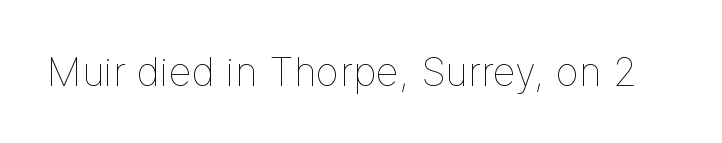
The letters advance in unequal steps, a hallmark of proportional type. You could call the tracking neutral — neither tight nor loose. The specimen omits any rule beneath the text block's lines. Designer's note — italics off, roman on.
